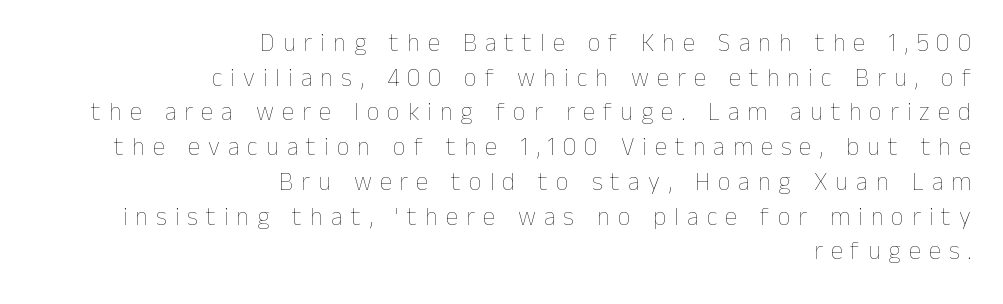
This is the regular roman posture of the typeface. These glyphs show unthickened strokes, regular width or finer. Is the letter spacing exaggerated? Yes — the characters are pushed far apart. These lines stack with their right ends in a neat column. Students, observe: this is what conventionally led text looks like.
